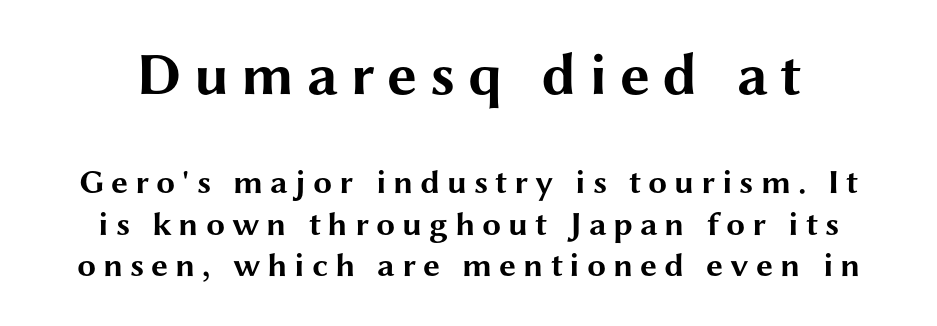
{"serif": "no", "italic": "no", "bold": "yes", "weight": "bold", "width": "wide", "stroke_contrast": "medium", "x_height": "medium", "monospaced": "no", "underline": "no", "line_spacing_ratio": 1.23, "letter_spacing": "wide", "letter_spacing_em": 0.2, "larger_block": "first", "size_ratio": 1.76, "glyph_px": 60}
